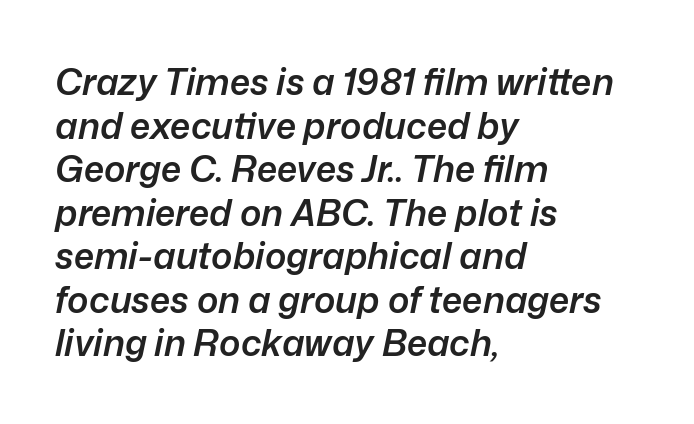
{"italic": "yes", "lean": "right", "slant_degrees": 12, "bold": "semi", "weight": "semibold", "width": "normal", "stroke_contrast": "low", "x_height": "medium", "monospaced": "no", "underline": "no", "align": "left", "line_spacing_ratio": 1.21, "letter_spacing": "normal", "letter_spacing_em": 0.0, "glyph_px": 36}
